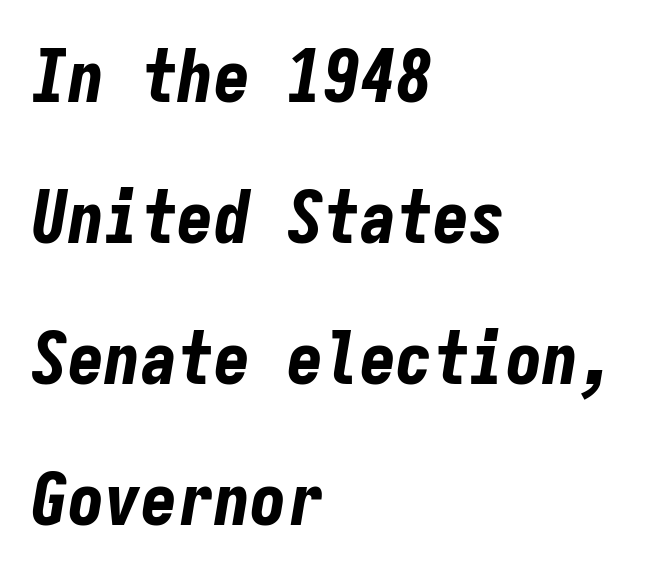
Q: Is the text bold? A: Yes.
Q: Is the text italic (slanted)? A: Yes, it leans right by about 9 degrees.
Q: Is the text underlined? A: No.
Q: How is the paragraph aligned? A: Left-aligned.
Q: Is the spacing between letters normal or unusually wide? A: Normal.
Q: Is the spacing between lines tight, normal or loose? A: Loose.
Q: Width (condensed, normal, or wide)? A: Condensed.
Q: Stroke contrast? A: Low.
Q: x-height? A: Medium.
Q: Monospaced? A: Yes.
